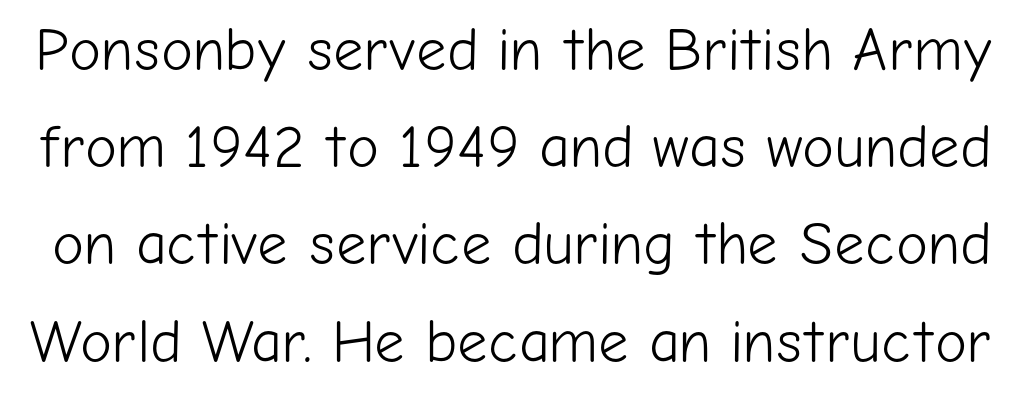
{"serif": "no", "italic": "no", "bold": "no", "weight": "light", "width": "normal", "stroke_contrast": "low", "x_height": "medium", "monospaced": "no", "underline": "no", "line_spacing": "normal", "line_spacing_ratio": 1.62, "letter_spacing": "normal", "letter_spacing_em": 0.0, "glyph_px": 60}
